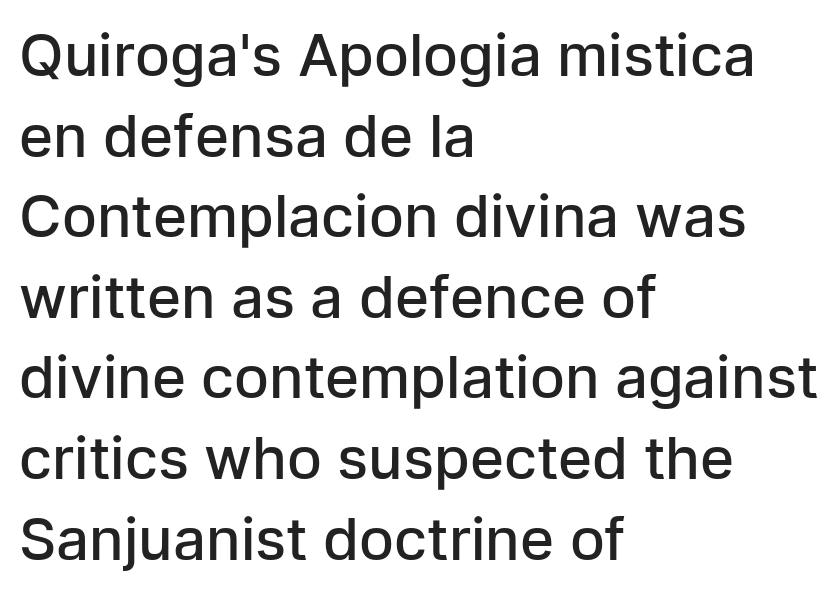
Q: Is the text bold? A: Semi-bold.
Q: Is the text italic (slanted)? A: No, it is upright.
Q: Is the typeface a serif or a sans-serif typeface? A: Sans-serif.
Q: Is the text underlined? A: No.
Q: How is the paragraph aligned? A: Left-aligned.
Q: Is the spacing between letters normal or unusually wide? A: Normal.
Q: Is the spacing between lines tight, normal or loose? A: Normal.
Q: Width (condensed, normal, or wide)? A: Normal.
Q: Stroke contrast? A: Low.
Q: x-height? A: Medium.
Q: Monospaced? A: No.
